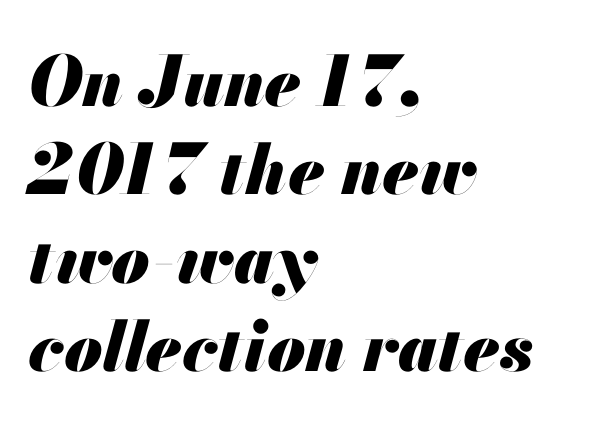
{"italic": "yes", "lean": "right", "slant_degrees": 13, "bold": "yes", "weight": "heavy", "width": "normal", "stroke_contrast": "medium", "x_height": "small", "monospaced": "no", "underline": "no", "align": "left", "line_spacing": "normal", "line_spacing_ratio": 1.28, "letter_spacing": "normal", "letter_spacing_em": 0.0, "glyph_px": 69}
